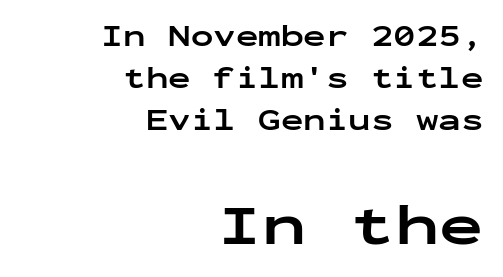
Q: Is the text bold? A: Yes.
Q: Is the text italic (slanted)? A: No, it is upright.
Q: Is the typeface a serif or a sans-serif typeface? A: Sans-serif.
Q: Is the text underlined? A: No.
Q: How is the paragraph aligned? A: Right-aligned.
Q: Is the spacing between letters normal or unusually wide? A: Normal.
Q: Is the spacing between lines tight, normal or loose? A: Normal.
Q: Which block of text is set in a larger size, the first (top) or the second (bottom)? A: The second (bottom) one.
Q: Width (condensed, normal, or wide)? A: Wide.
Q: Stroke contrast? A: Low.
Q: x-height? A: Medium.
Q: Monospaced? A: Yes.
